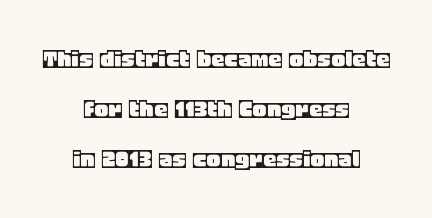
{"italic": "no", "underline": "no", "align": "center", "line_spacing_ratio": 1.85, "letter_spacing": "normal", "letter_spacing_em": 0.0, "glyph_px": 27}
